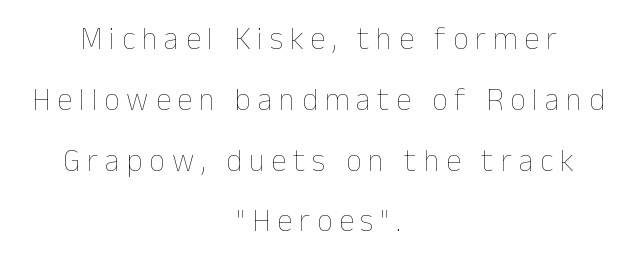
The whitespace from short lines is split evenly between both sides. Plain, unruled lines of type. The lettering stays uniformly vertical, giving the passage a roman look. Inter-character spacing is expanded well beyond the font's built-in metrics.
